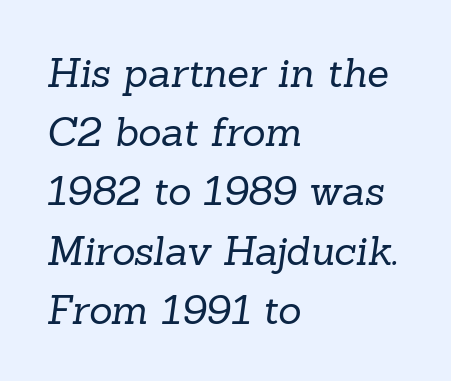
The image shows 40 px regular-weight serif type; set left-aligned, normal line spacing (1.48x), normal letter spacing, not underlined; low stroke contrast and a medium x-height.
